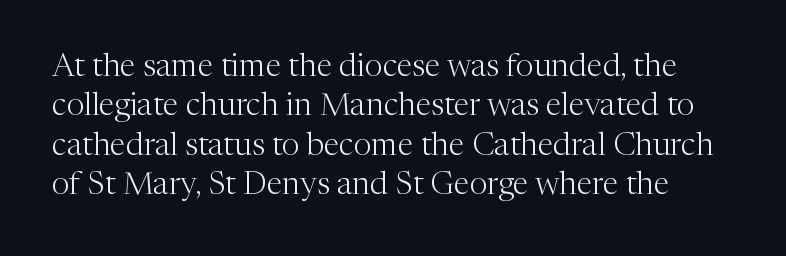
Q: Is the text bold? A: No.
Q: Is the text italic (slanted)? A: No, it is upright.
Q: Is the typeface a serif or a sans-serif typeface? A: Serif.
Q: Is the text underlined? A: No.
Q: Is the spacing between letters normal or unusually wide? A: Normal.
Q: Width (condensed, normal, or wide)? A: Normal.
Q: Stroke contrast? A: Medium.
Q: x-height? A: Medium.
Q: Monospaced? A: No.
